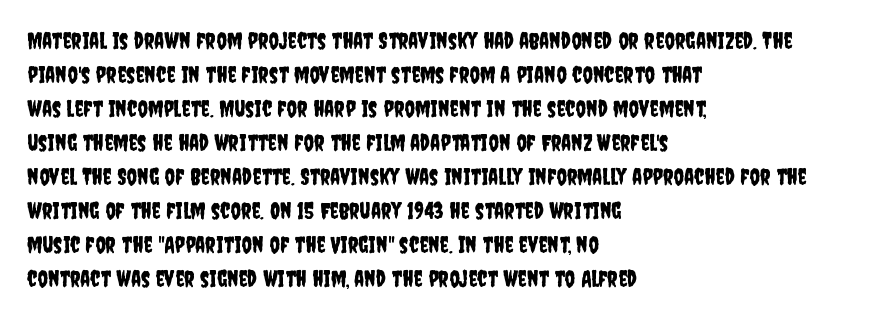
{"italic": "no", "underline": "no", "align": "left", "line_spacing": "normal", "line_spacing_ratio": 1.48, "letter_spacing": "normal", "letter_spacing_em": 0.0, "glyph_px": 23}
